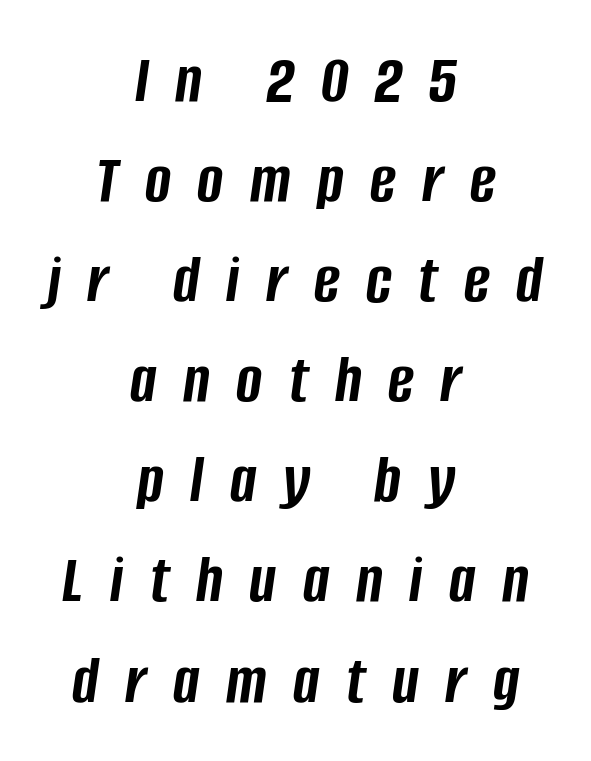
Lines of text with bare space underneath. This sample has the flowing, uneven cadence of proportional lettering. The face used here has the dense, thick strokes of a bold. Tall strokes in this sample are angled rather than plumb. Each word looks stretched out because of the extra space between its letters. These lines sit exactly where default settings would place them.
